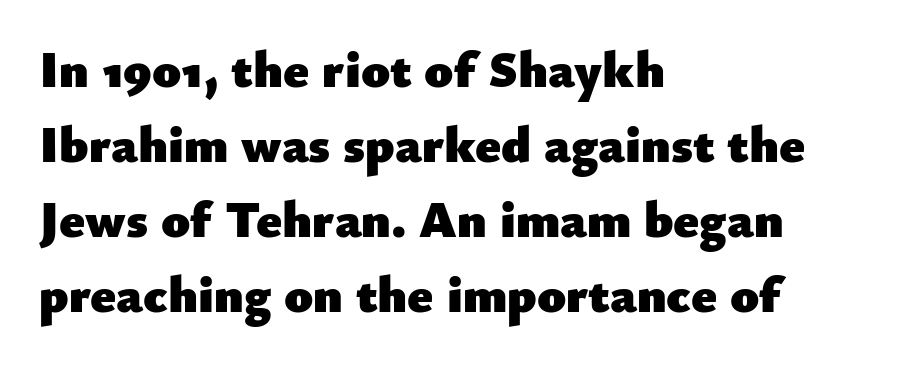
The glyphs in this specimen are sans serif. What stands out about the letter spacing? Nothing — it is the standard amount. Is the block centered? No — it sits flush against the left margin. This sample has the flowing, uneven cadence of proportional lettering. This is roman type, the default non-slanted kind.
